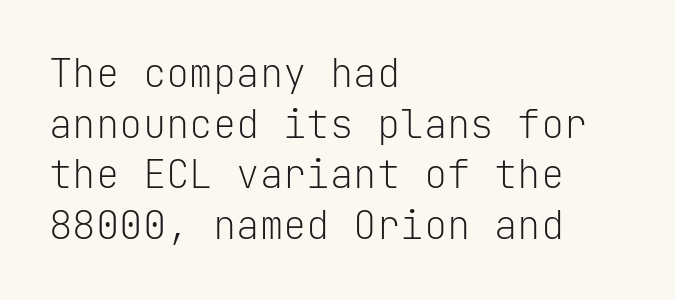
Q: Is the text bold? A: No.
Q: Is the text italic (slanted)? A: No, it is upright.
Q: Is the typeface a serif or a sans-serif typeface? A: Sans-serif.
Q: Is the text underlined? A: No.
Q: How is the paragraph aligned? A: Left-aligned.
Q: Is the spacing between letters normal or unusually wide? A: Normal.
Q: Is the spacing between lines tight, normal or loose? A: Normal.
Q: Width (condensed, normal, or wide)? A: Normal.
Q: Stroke contrast? A: Low.
Q: x-height? A: Medium.
Q: Monospaced? A: Yes.
